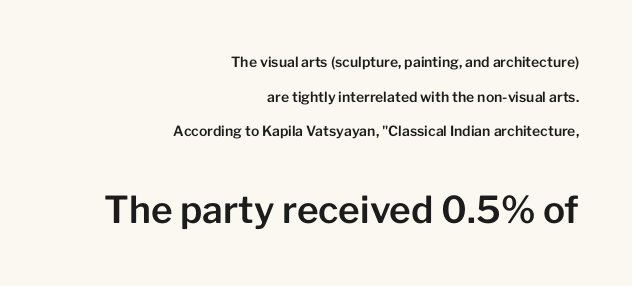
Q: Is the text italic (slanted)? A: No, it is upright.
Q: Is the typeface a serif or a sans-serif typeface? A: Sans-serif.
Q: Is the text underlined? A: No.
Q: How is the paragraph aligned? A: Right-aligned.
Q: Is the spacing between letters normal or unusually wide? A: Normal.
Q: Is the spacing between lines tight, normal or loose? A: Loose.
Q: Which block of text is set in a larger size, the first (top) or the second (bottom)? A: The second (bottom) one.
Q: Width (condensed, normal, or wide)? A: Normal.
Q: Stroke contrast? A: Low.
Q: x-height? A: Medium.
Q: Monospaced? A: No.
